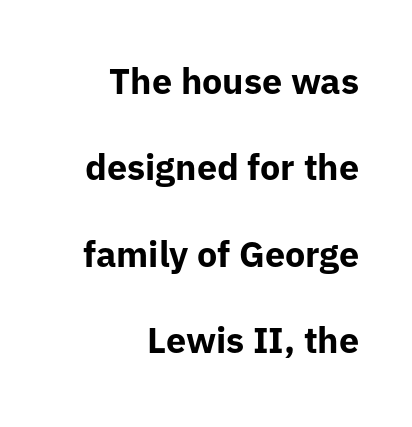
These words are printed bold, with thick strokes throughout. Every row of glyphs terminates at an identical x-position on the right. Leading: increased. Think of a printed novel: that variable character pitch is what you see here.
